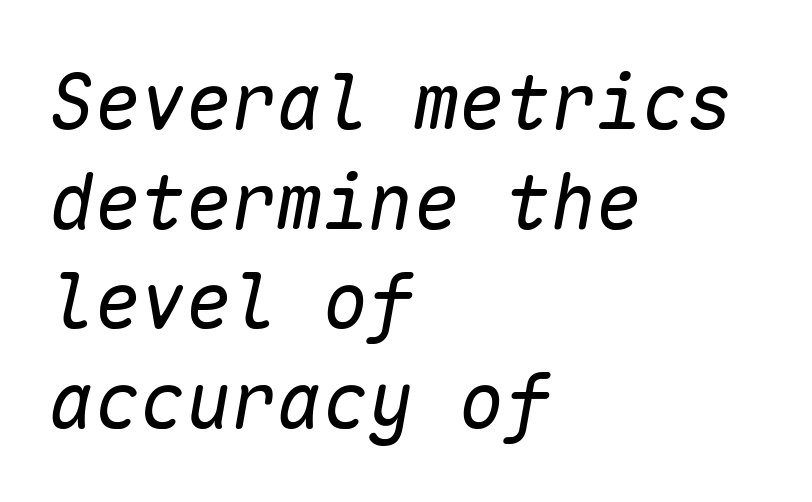
{"italic": "yes", "lean": "right", "slant_degrees": 10, "bold": "no", "weight": "regular", "width": "normal", "stroke_contrast": "low", "x_height": "medium", "monospaced": "yes", "underline": "no", "align": "left", "line_spacing": "normal", "line_spacing_ratio": 1.31, "letter_spacing": "normal", "letter_spacing_em": 0.0, "glyph_px": 76}
